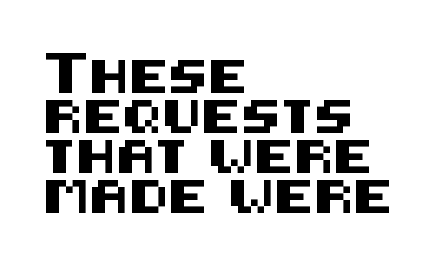
Notice how the passage keeps a crisp vertical edge on the left only. How are the letters spaced? Ordinarily, with no added tracking. The words here are not underlined. Every character sits straight up, as roman type does. Serif or sans? Sans — the stroke terminals are bare.
